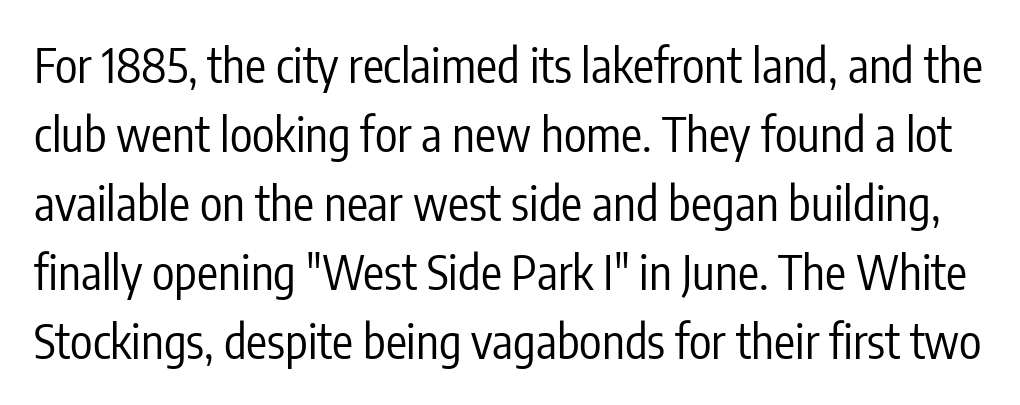
{"serif": "no", "italic": "no", "bold": "no", "weight": "regular", "width": "condensed", "stroke_contrast": "low", "x_height": "medium", "monospaced": "no", "underline": "no", "line_spacing": "normal", "line_spacing_ratio": 1.47, "letter_spacing": "normal", "letter_spacing_em": 0.0, "glyph_px": 47}
